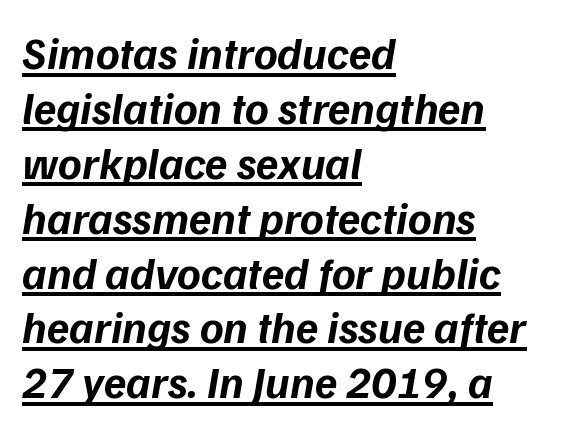
Q: Is the text bold? A: Yes.
Q: Is the text italic (slanted)? A: Yes, it leans right by about 9 degrees.
Q: Is the text underlined? A: Yes.
Q: How is the paragraph aligned? A: Left-aligned.
Q: Is the spacing between letters normal or unusually wide? A: Normal.
Q: Width (condensed, normal, or wide)? A: Normal.
Q: Stroke contrast? A: Low.
Q: x-height? A: Medium.
Q: Monospaced? A: No.
